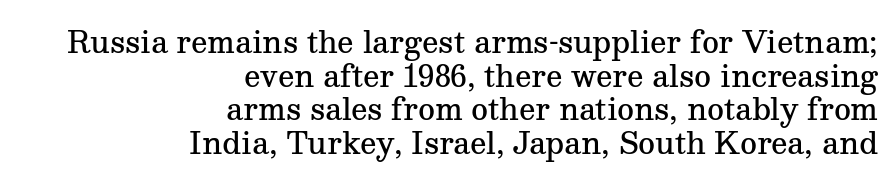
The image shows 29 px semibold serif type, upright; set right-aligned, line spacing 1.16x, normal letter spacing, not underlined; medium stroke contrast and a medium x-height.
